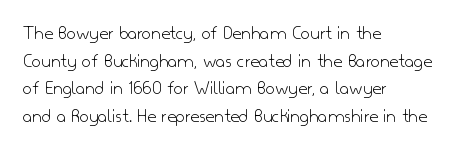
{"italic": "no", "bold": "no", "underline": "no", "align": "left", "line_spacing": "normal", "line_spacing_ratio": 1.38, "letter_spacing": "normal", "letter_spacing_em": 0.0, "glyph_px": 20}
